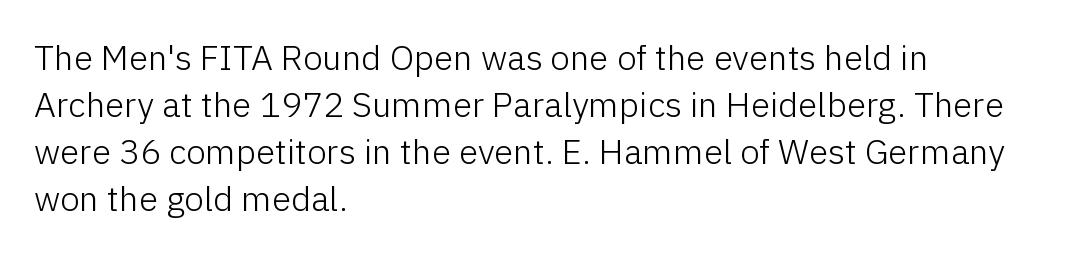
Honestly, the letter spacing is just normal — you wouldn't notice it. These lines are rendered in a variable-pitch font. Counters stay open thanks to moderate or lighter strokes. Plain, unruled lines of type.
